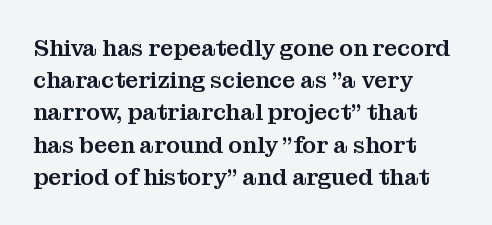
The image shows 23 px text type, upright; set left-aligned, normal line spacing (1.4x), normal letter spacing, not underlined.
